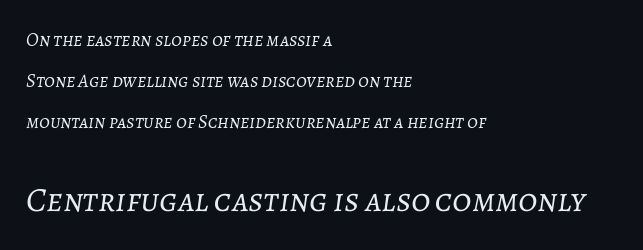
{"italic": "yes", "lean": "right", "slant_degrees": 7, "bold": "no", "weight": "light", "width": "normal", "stroke_contrast": "low", "x_height": "medium", "monospaced": "no", "underline": "no", "align": "left", "line_spacing": "loose", "line_spacing_ratio": 2.16, "letter_spacing": "normal", "letter_spacing_em": 0.0, "larger_block": "second", "size_ratio": 1.79, "glyph_px": 34}
